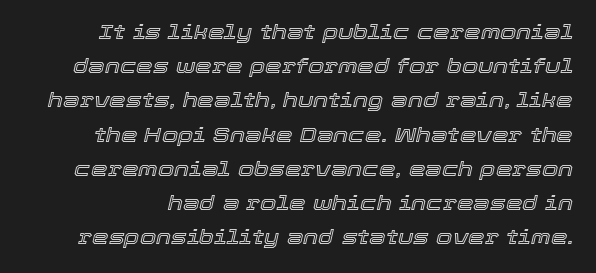
Glyph-to-glyph distance matches everyday printed text. Leading: standard. Designer's note — italics engaged. Descenders are the only things crossing below the line.
